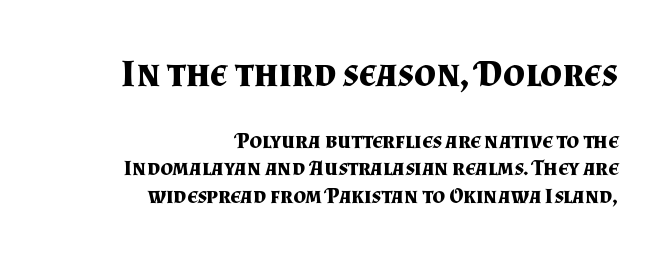
The image shows 38 px bold serif type, upright; set right-aligned, normal line spacing (1.25x), normal letter spacing, not underlined; the first (top) block is 1.73x larger; medium stroke contrast and a small x-height.
